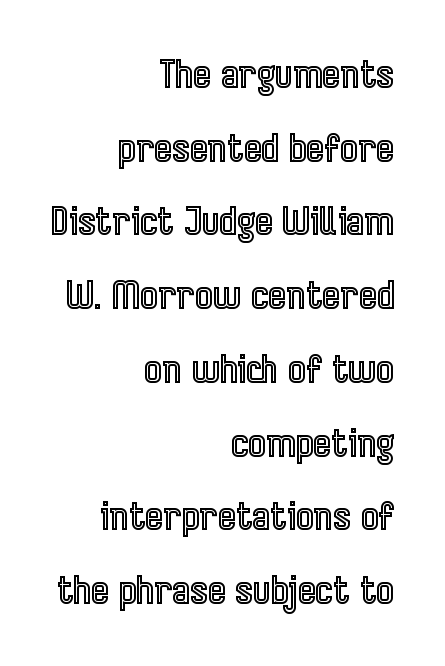
Has an underline been added? It has not. The letterforms sit shoulder to shoulder at normal distance. This rendering uses right alignment, leaving the left contour irregular. Tall strokes in this sample are plumb rather than angled. The designer dialed line spacing up above the default. Is this a fixed-width face? No — the glyphs have proportional, varying widths.
